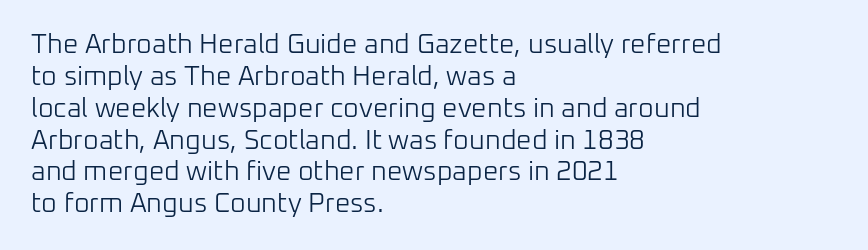
The image shows 27 px text type, upright; set left-aligned, line spacing 1.18x, normal letter spacing, not underlined.
